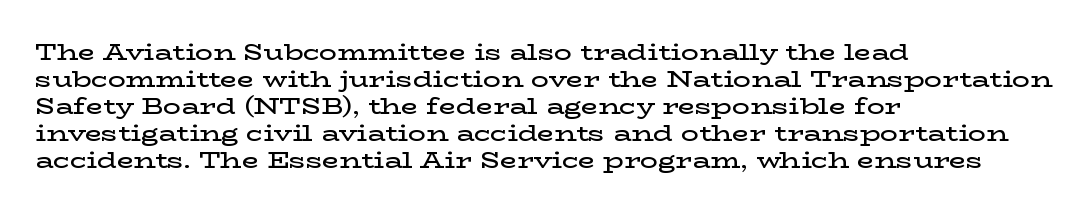
The image shows 22 px text type, upright; set left-aligned, line spacing 1.23x, normal letter spacing, not underlined.
